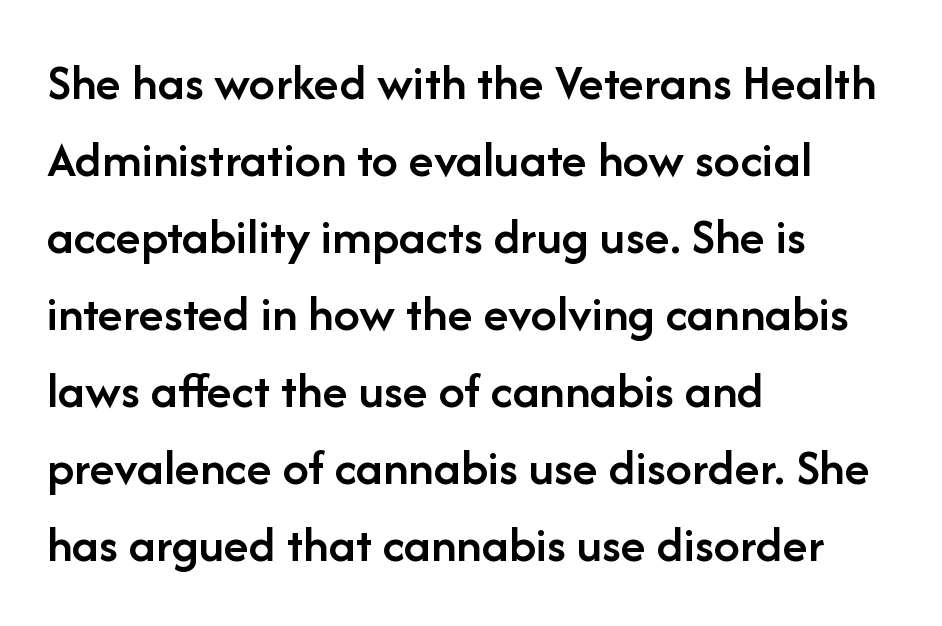
{"serif": "no", "italic": "no", "bold": "semi", "weight": "semibold", "width": "normal", "stroke_contrast": "low", "x_height": "medium", "monospaced": "no", "underline": "no", "align": "left", "line_spacing": "normal", "line_spacing_ratio": 1.48, "letter_spacing": "normal", "letter_spacing_em": 0.0, "glyph_px": 52}
